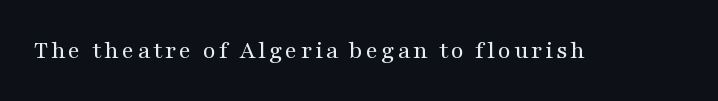
The image shows 26 px text type, upright; set not underlined.
